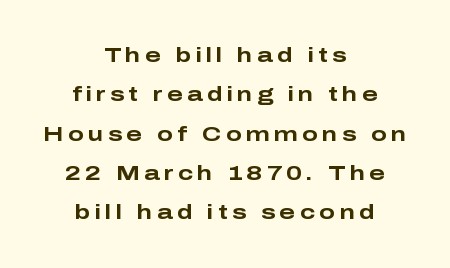
The image shows 21 px bold type, upright; set centered, line spacing 1.87x, unusually wide letter spacing (+0.2 em), not underlined.
